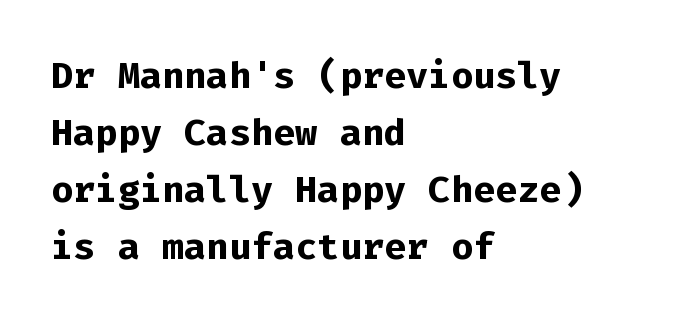
{"serif": "no", "italic": "no", "bold": "yes", "weight": "bold", "width": "normal", "stroke_contrast": "low", "x_height": "medium", "monospaced": "yes", "underline": "no", "align": "left", "line_spacing": "normal", "line_spacing_ratio": 1.54, "letter_spacing": "normal", "letter_spacing_em": 0.0, "glyph_px": 37}
